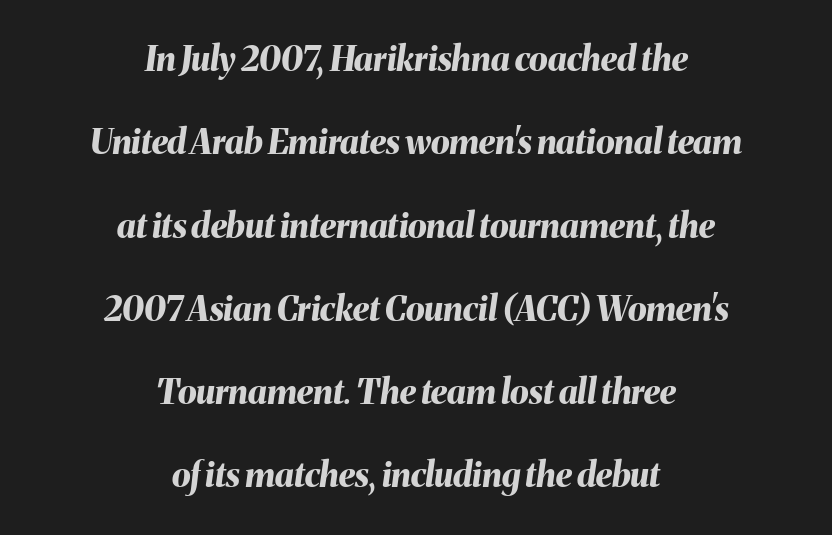
{"italic": "yes", "lean": "right", "slant_degrees": 8, "bold": "yes", "weight": "bold", "width": "normal", "stroke_contrast": "medium", "x_height": "medium", "monospaced": "no", "underline": "no", "align": "center", "line_spacing": "loose", "line_spacing_ratio": 2.45, "letter_spacing": "normal", "letter_spacing_em": 0.0, "glyph_px": 34}
